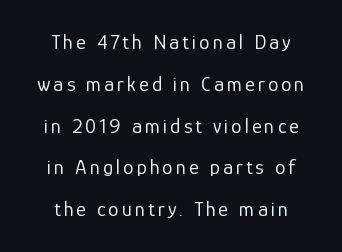
The letters stand upright; this is a roman face. Teacher's note: observe the equal gaps on both sides — that is centered alignment. Each row of text sits above clean, open space. One glance says open: line gaps are wider than usual. No letter is thick-stroked: the sample isn't bold.
